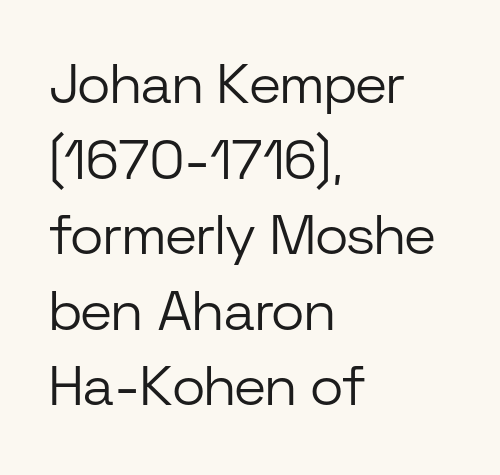
{"serif": "no", "italic": "no", "bold": "no", "weight": "light", "width": "normal", "stroke_contrast": "low", "x_height": "medium", "monospaced": "no", "underline": "no", "align": "left", "line_spacing": "normal", "line_spacing_ratio": 1.35, "letter_spacing": "normal", "letter_spacing_em": 0.0, "glyph_px": 56}
